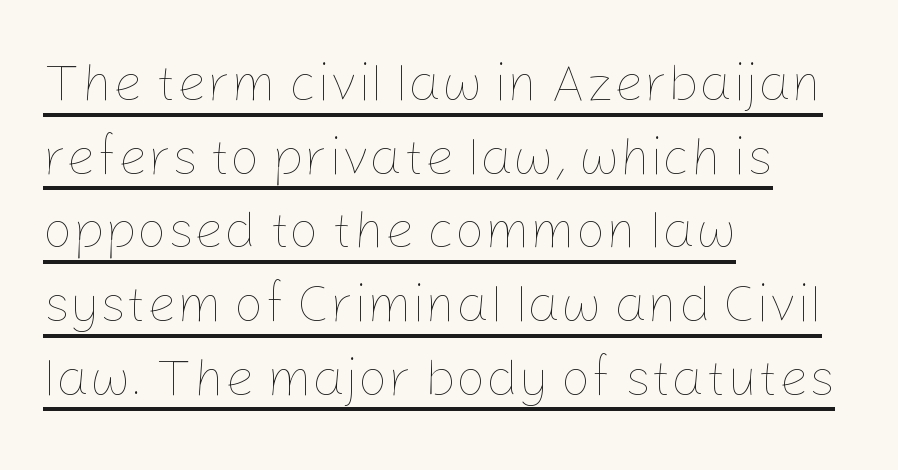
Q: Is the text bold? A: No.
Q: Is the text italic (slanted)? A: No, it is upright.
Q: Is the text underlined? A: Yes.
Q: How is the paragraph aligned? A: Left-aligned.
Q: Is the spacing between letters normal or unusually wide? A: Normal.
Q: Is the spacing between lines tight, normal or loose? A: Normal.
Q: Width (condensed, normal, or wide)? A: Normal.
Q: Stroke contrast? A: Low.
Q: x-height? A: Medium.
Q: Monospaced? A: No.
